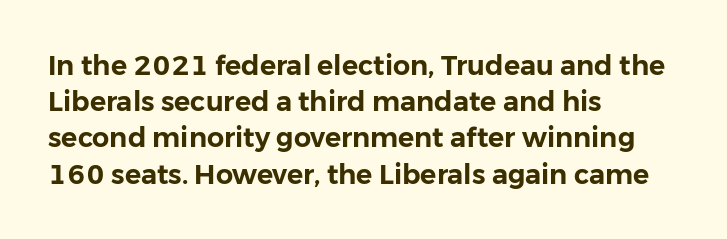
The image shows 27 px text type, upright; set left-aligned, normal line spacing (1.34x), normal letter spacing, not underlined.
